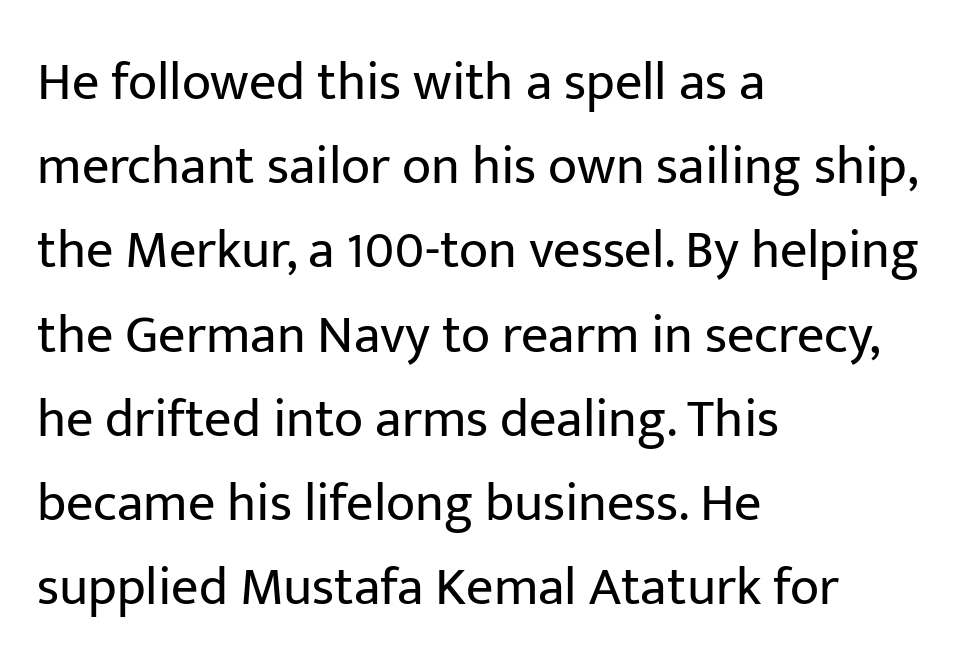
The image shows 54 px regular-weight sans-serif type, upright; set left-aligned, normal line spacing (1.56x), normal letter spacing, not underlined; low stroke contrast and a medium x-height.
